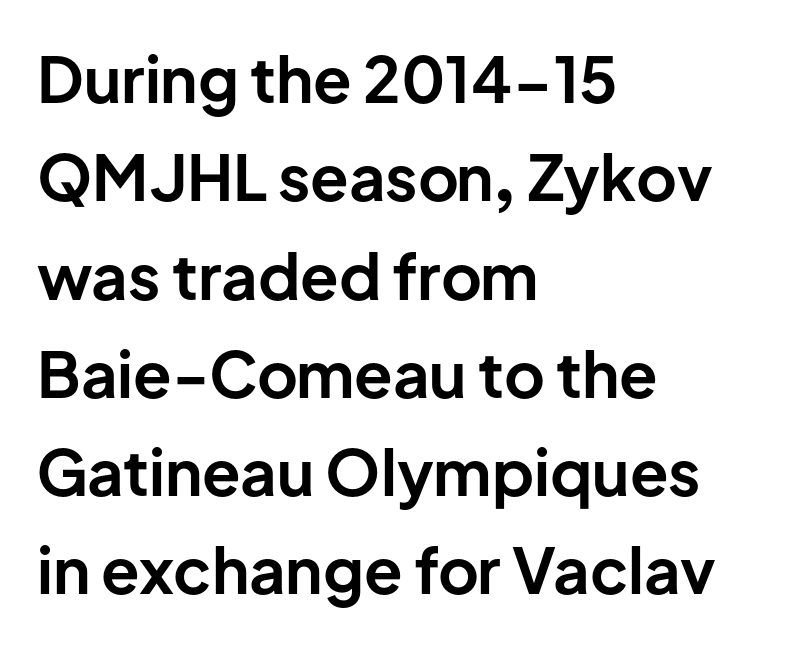
Q: Is the text bold? A: Yes.
Q: Is the text italic (slanted)? A: No, it is upright.
Q: Is the typeface a serif or a sans-serif typeface? A: Sans-serif.
Q: Is the text underlined? A: No.
Q: How is the paragraph aligned? A: Left-aligned.
Q: Is the spacing between letters normal or unusually wide? A: Normal.
Q: Is the spacing between lines tight, normal or loose? A: Normal.
Q: Width (condensed, normal, or wide)? A: Normal.
Q: Stroke contrast? A: Low.
Q: x-height? A: Medium.
Q: Monospaced? A: No.
